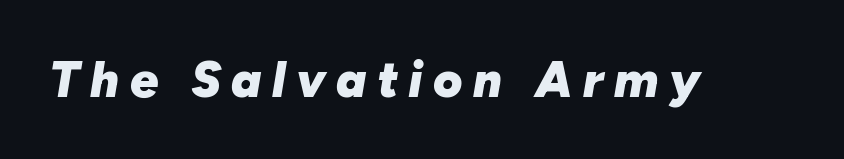
Q: Is the text bold? A: Yes.
Q: Is the text italic (slanted)? A: Yes, it leans right by about 10 degrees.
Q: Is the text underlined? A: No.
Q: Is the spacing between letters normal or unusually wide? A: Unusually wide.
Q: Width (condensed, normal, or wide)? A: Normal.
Q: Stroke contrast? A: Low.
Q: x-height? A: Medium.
Q: Monospaced? A: No.
